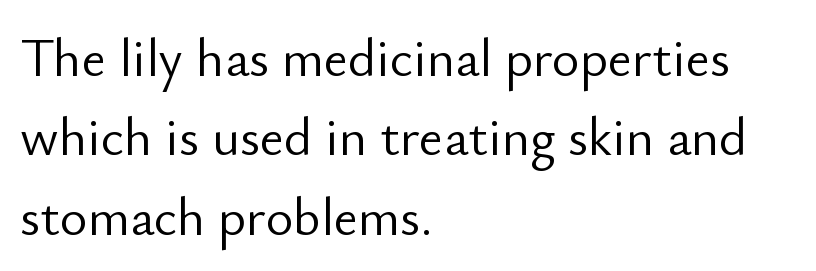
Q: Is the text bold? A: No.
Q: Is the text italic (slanted)? A: No, it is upright.
Q: Is the typeface a serif or a sans-serif typeface? A: Sans-serif.
Q: Is the text underlined? A: No.
Q: How is the paragraph aligned? A: Left-aligned.
Q: Is the spacing between letters normal or unusually wide? A: Normal.
Q: Is the spacing between lines tight, normal or loose? A: Normal.
Q: Width (condensed, normal, or wide)? A: Normal.
Q: Stroke contrast? A: Low.
Q: x-height? A: Small.
Q: Monospaced? A: No.
